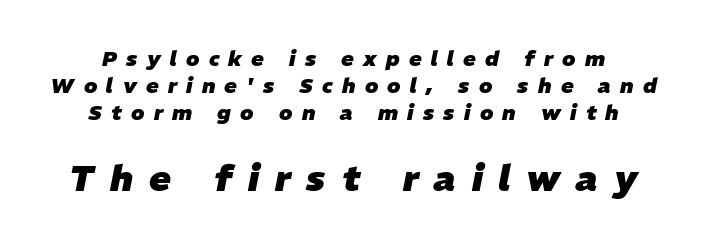
Q: Is the text bold? A: Yes.
Q: Is the text italic (slanted)? A: Yes, it leans right by about 11 degrees.
Q: Is the text underlined? A: No.
Q: Is the spacing between letters normal or unusually wide? A: Unusually wide.
Q: Is the spacing between lines tight, normal or loose? A: Normal.
Q: Which block of text is set in a larger size, the first (top) or the second (bottom)? A: The second (bottom) one.
Q: Width (condensed, normal, or wide)? A: Normal.
Q: Stroke contrast? A: Low.
Q: x-height? A: Medium.
Q: Monospaced? A: No.
